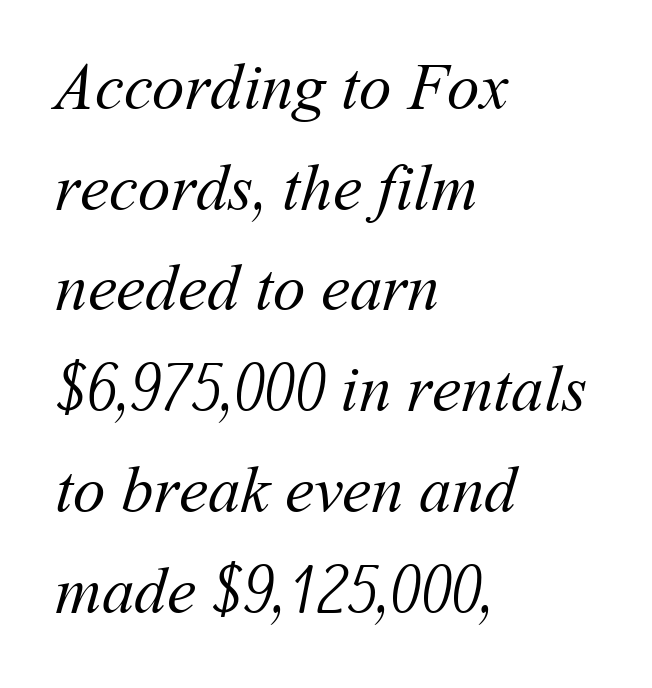
Q: Is the text bold? A: No.
Q: Is the text underlined? A: No.
Q: How is the paragraph aligned? A: Left-aligned.
Q: Is the spacing between letters normal or unusually wide? A: Normal.
Q: Is the spacing between lines tight, normal or loose? A: Normal.
Q: Width (condensed, normal, or wide)? A: Normal.
Q: Stroke contrast? A: Medium.
Q: x-height? A: Medium.
Q: Monospaced? A: No.
